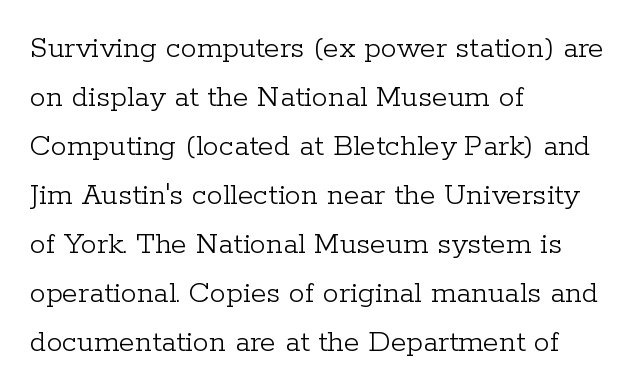
Type without underlining. Each stroke keeps to a modest, everyday thickness or less. The letters sit at their default tracking, neither squeezed nor spread. Is there much room between lines? A standard amount, neither cramped nor airy. The type sits square on the baseline with zero lean.
